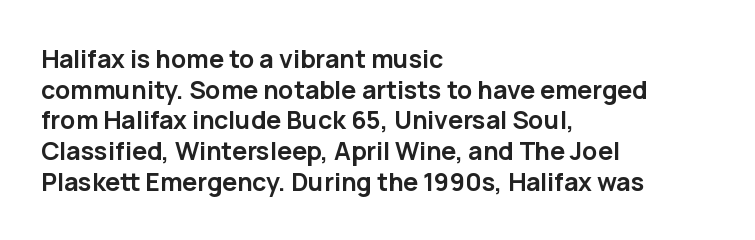
In CSS terms this would be text-align: left. Anything drawn beneath the words? Only blank space. Posture: upright roman. As a designer I'd log this as weight 700, bold.
